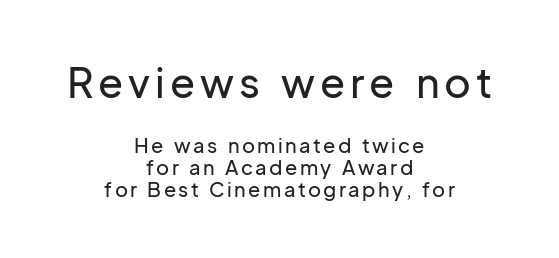
The image shows 41 px sans-serif type, upright; set centered, tight line spacing (1.09x), not underlined; the first (top) block is 2.05x larger; low stroke contrast and a medium x-height.
